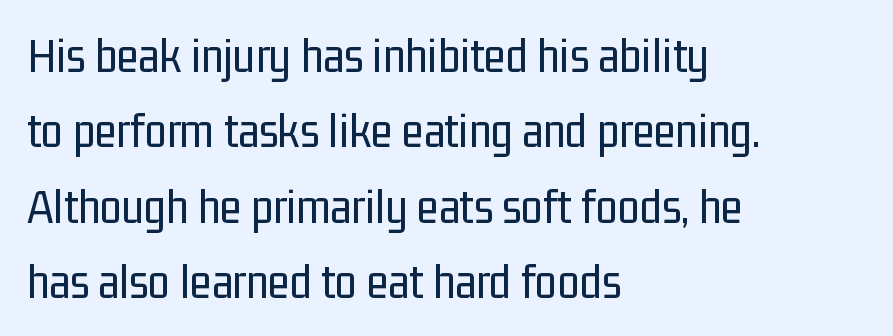
The paragraph has a hard left edge and a soft right edge. Line spacing here is normal. Default kerning and tracking; the words read as compact shapes. No letter is thick-stroked: the sample isn't bold. The typography opts for an upright posture over an oblique one. This rendering employs a face without finishing strokes, i.e., a sans-serif.
